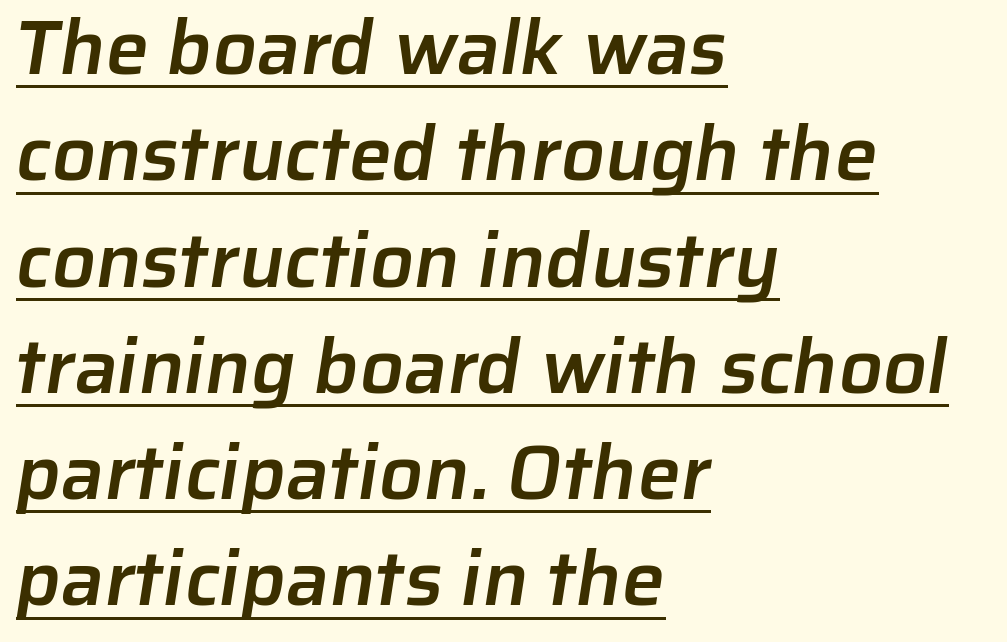
{"serif": "no", "bold": "semi", "weight": "semibold", "width": "normal", "stroke_contrast": "low", "x_height": "medium", "monospaced": "no", "underline": "yes", "align": "left", "line_spacing": "normal", "line_spacing_ratio": 1.38, "letter_spacing": "normal", "letter_spacing_em": 0.0, "glyph_px": 77}
